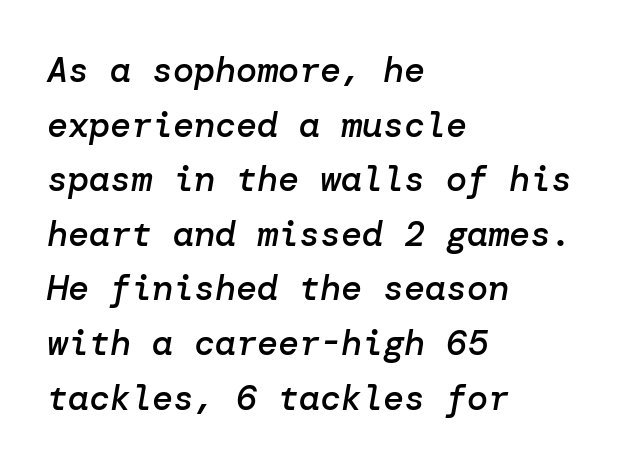
Compared with a centered layout, this one pins lines to the left instead. Is there much room between lines? A standard amount, neither cramped nor airy. The face used here is a semibold: visibly heavier than regular, lighter than bold. Words appear dense and cohesive because spacing is normal. Just letters on the line, the space beneath them empty.
